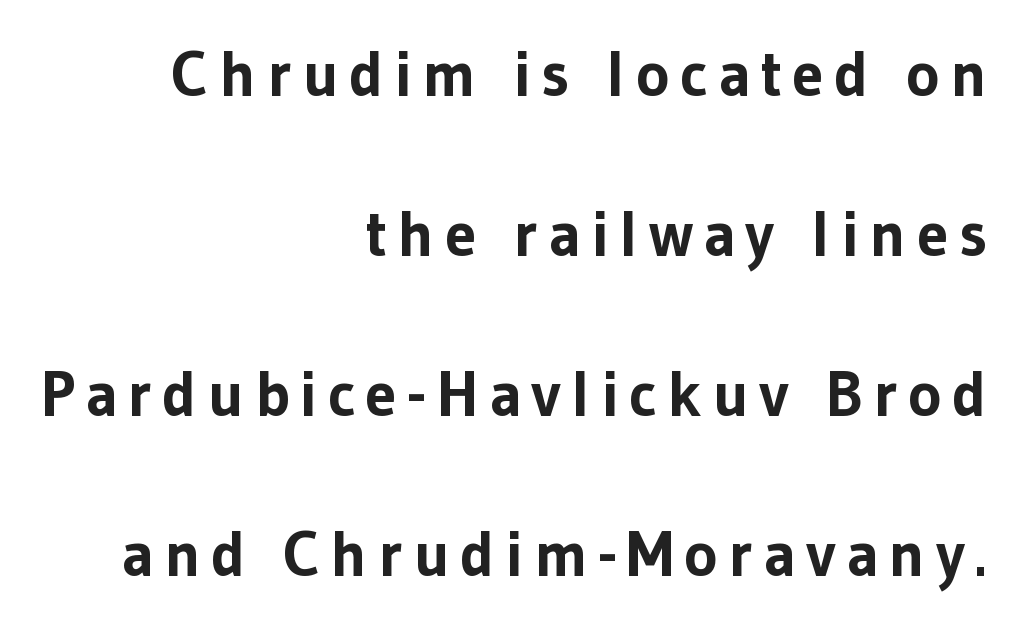
Q: Is the text bold? A: Yes.
Q: Is the text italic (slanted)? A: No, it is upright.
Q: Is the typeface a serif or a sans-serif typeface? A: Sans-serif.
Q: Is the text underlined? A: No.
Q: How is the paragraph aligned? A: Right-aligned.
Q: Is the spacing between lines tight, normal or loose? A: Loose.
Q: Width (condensed, normal, or wide)? A: Normal.
Q: Stroke contrast? A: Low.
Q: x-height? A: Medium.
Q: Monospaced? A: No.
